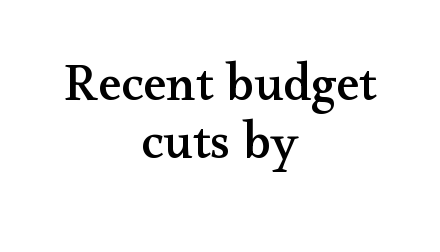
Q: Is the text italic (slanted)? A: No, it is upright.
Q: Is the typeface a serif or a sans-serif typeface? A: Serif.
Q: Is the text underlined? A: No.
Q: How is the paragraph aligned? A: Centered.
Q: Is the spacing between letters normal or unusually wide? A: Normal.
Q: Is the spacing between lines tight, normal or loose? A: Tight.
Q: Width (condensed, normal, or wide)? A: Wide.
Q: Stroke contrast? A: Medium.
Q: x-height? A: Small.
Q: Monospaced? A: No.
